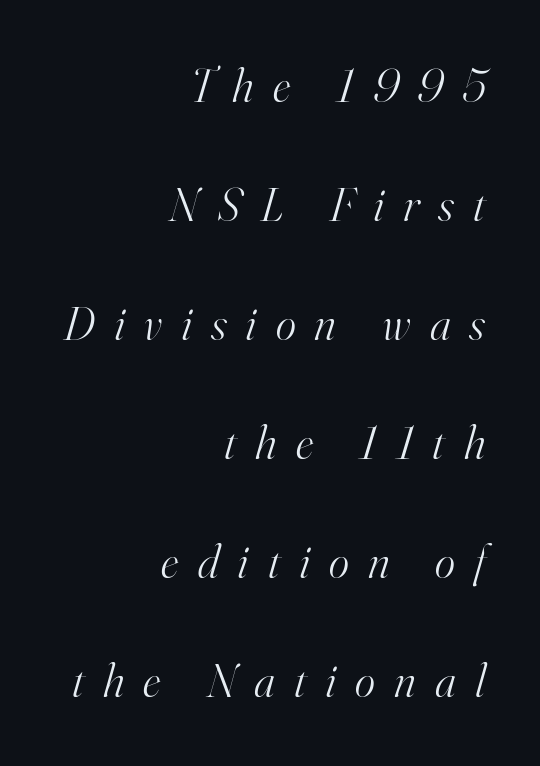
Q: Is the text bold? A: No.
Q: Is the text italic (slanted)? A: Yes, it leans right by about 16 degrees.
Q: Is the typeface a serif or a sans-serif typeface? A: Serif.
Q: Is the text underlined? A: No.
Q: How is the paragraph aligned? A: Right-aligned.
Q: Is the spacing between letters normal or unusually wide? A: Unusually wide.
Q: Is the spacing between lines tight, normal or loose? A: Loose.
Q: Width (condensed, normal, or wide)? A: Normal.
Q: Stroke contrast? A: High.
Q: x-height? A: Small.
Q: Monospaced? A: No.
